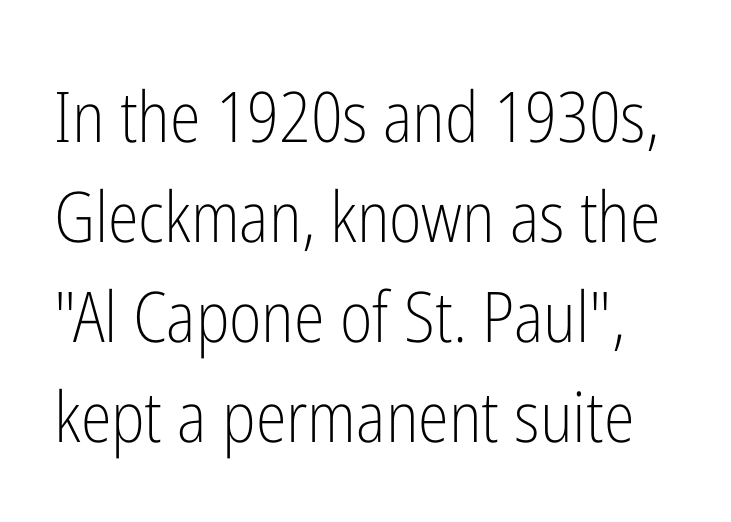
The image shows 70 px light, condensed sans-serif type, upright; set normal line spacing (1.43x), normal letter spacing, not underlined; low stroke contrast and a medium x-height.
